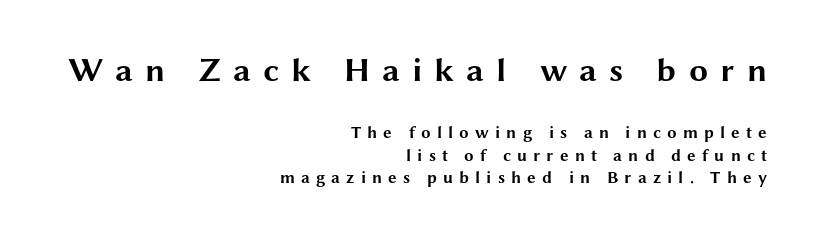
Underlining? Definitely not there. Size contrast runs from large at the top to small at the bottom. I'd call this a sans setting — the letters go barefoot. The designer left line spacing at the default. The rendering uses natural spacing where letterforms have individual widths. This is heavy type, rendered in bold.
